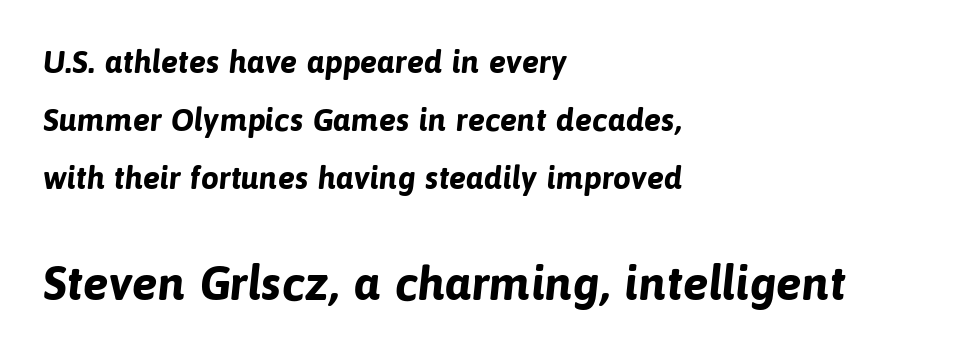
Q: Is the text bold? A: Yes.
Q: Is the typeface a serif or a sans-serif typeface? A: Sans-serif.
Q: Is the text underlined? A: No.
Q: How is the paragraph aligned? A: Left-aligned.
Q: Is the spacing between letters normal or unusually wide? A: Normal.
Q: Which block of text is set in a larger size, the first (top) or the second (bottom)? A: The second (bottom) one.
Q: Width (condensed, normal, or wide)? A: Normal.
Q: Stroke contrast? A: Low.
Q: x-height? A: Medium.
Q: Monospaced? A: No.
